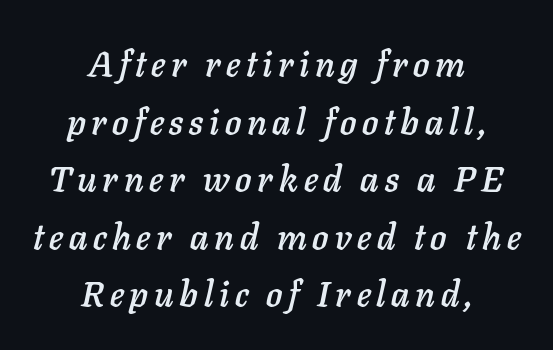
The image shows 36 px text type, italic (leaning right); set centered, normal line spacing (1.6x), not underlined; low stroke contrast and a medium x-height.
